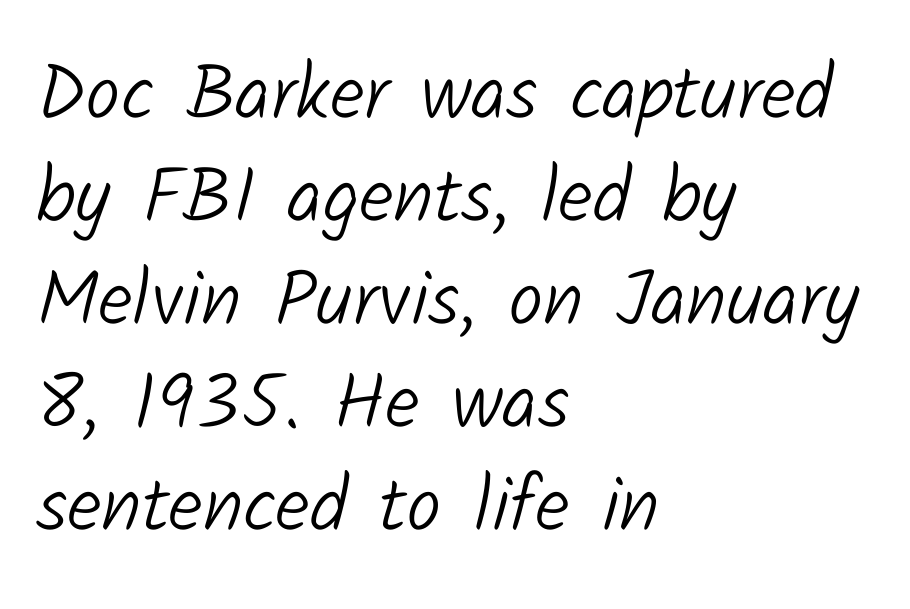
Q: Is the text bold? A: No.
Q: Is the typeface a serif or a sans-serif typeface? A: Sans-serif.
Q: Is the text underlined? A: No.
Q: How is the paragraph aligned? A: Left-aligned.
Q: Is the spacing between letters normal or unusually wide? A: Normal.
Q: Is the spacing between lines tight, normal or loose? A: Normal.
Q: Width (condensed, normal, or wide)? A: Normal.
Q: Stroke contrast? A: Low.
Q: x-height? A: Medium.
Q: Monospaced? A: No.
